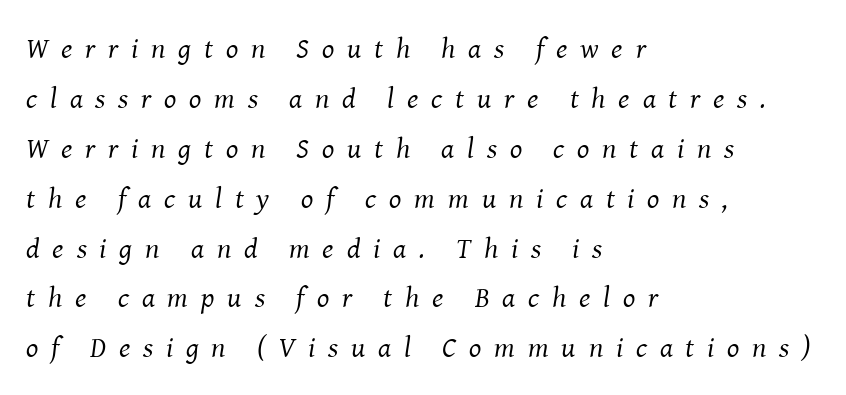
The image shows 29 px regular-weight serif type, italic (leaning right); set left-aligned, line spacing 1.72x, unusually wide letter spacing (+0.44 em), not underlined; medium stroke contrast and a medium x-height.
